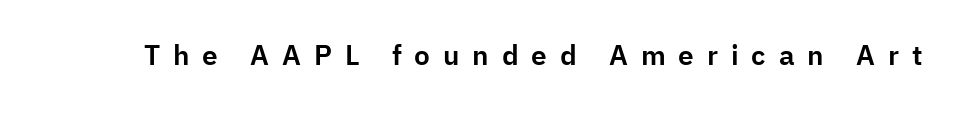
{"serif": "no", "italic": "no", "width": "normal", "stroke_contrast": "low", "x_height": "medium", "monospaced": "no", "underline": "no", "letter_spacing": "wide", "letter_spacing_em": 0.46, "glyph_px": 28}
